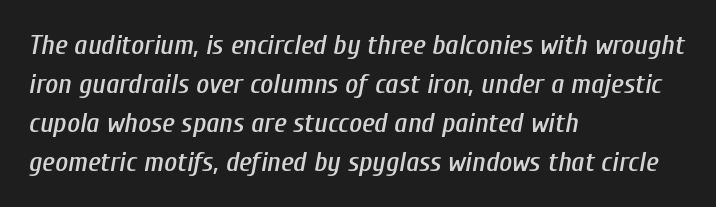
The image shows 28 px condensed type, italic (leaning right); set left-aligned, normal line spacing (1.39x), normal letter spacing, not underlined; low stroke contrast and a medium x-height.
